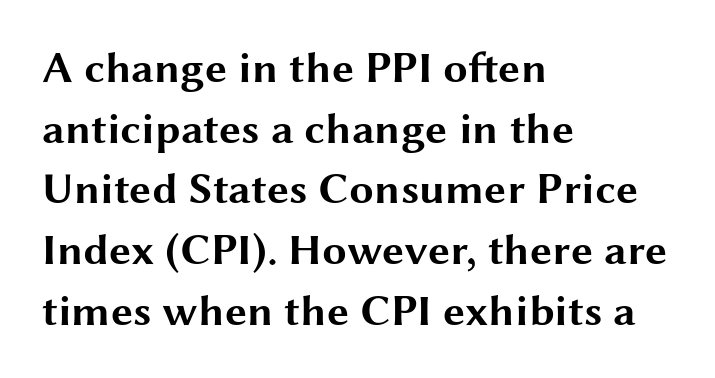
Emphasis by weight is at full strength: bold. This block has exactly the height ordinary leading produces. Nothing unusual about the tracking: characters are spaced as the font intends. The letters stand upright; this is a roman face. Proportional: the letters do not fall into vertical columns.
